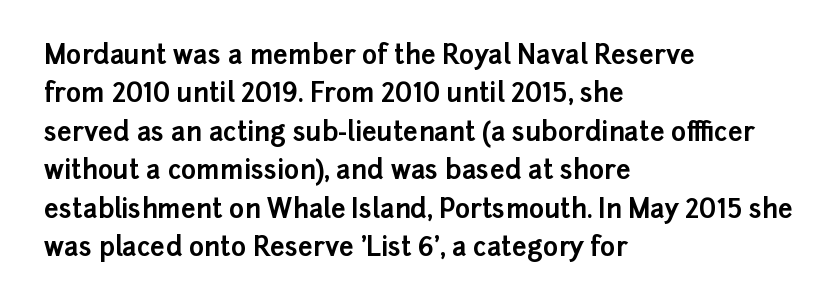
A typesetter would mark this as roman, not italic. Rule under the text: the space is simply empty. Layout note: lines flush left. The designer left line spacing at the default. What weight is shown? A full bold with thick strokes. This sample uses plain, unmodified letter spacing.
